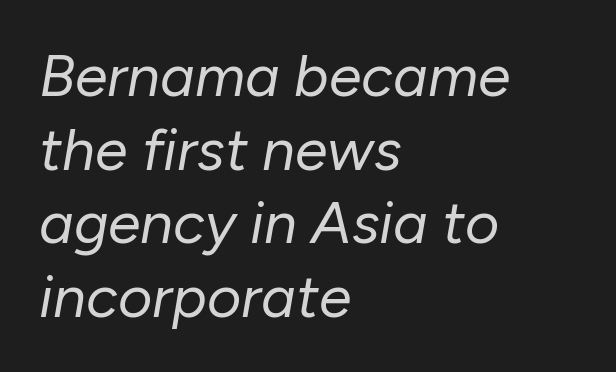
Q: Is the text bold? A: No.
Q: Is the text italic (slanted)? A: Yes, it leans right by about 10 degrees.
Q: Is the text underlined? A: No.
Q: How is the paragraph aligned? A: Left-aligned.
Q: Is the spacing between letters normal or unusually wide? A: Normal.
Q: Is the spacing between lines tight, normal or loose? A: Normal.
Q: Width (condensed, normal, or wide)? A: Normal.
Q: Stroke contrast? A: Low.
Q: x-height? A: Medium.
Q: Monospaced? A: No.
